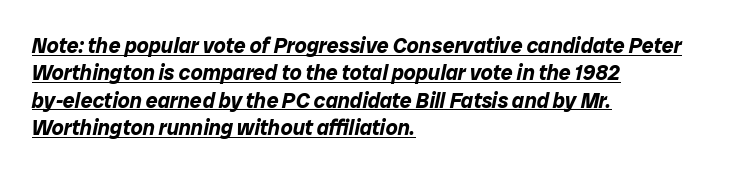
{"italic": "yes", "lean": "right", "slant_degrees": 12, "bold": "yes", "underline": "yes", "align": "left", "line_spacing": "normal", "line_spacing_ratio": 1.3, "letter_spacing": "normal", "letter_spacing_em": 0.0, "glyph_px": 21}
